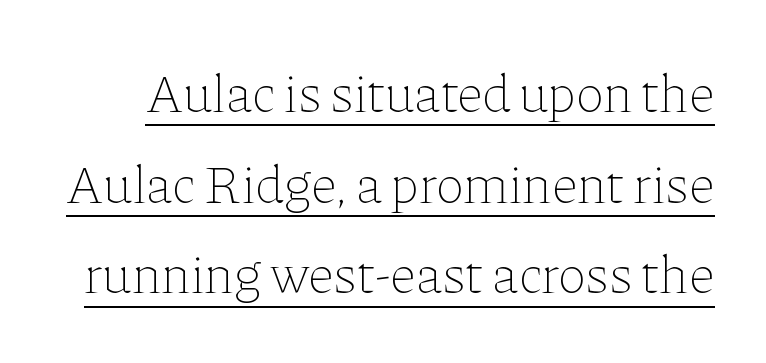
Q: Is the text bold? A: No.
Q: Is the text italic (slanted)? A: No, it is upright.
Q: Is the text underlined? A: Yes.
Q: Is the spacing between letters normal or unusually wide? A: Normal.
Q: Is the spacing between lines tight, normal or loose? A: Normal.
Q: Width (condensed, normal, or wide)? A: Normal.
Q: Stroke contrast? A: Low.
Q: x-height? A: Medium.
Q: Monospaced? A: No.
